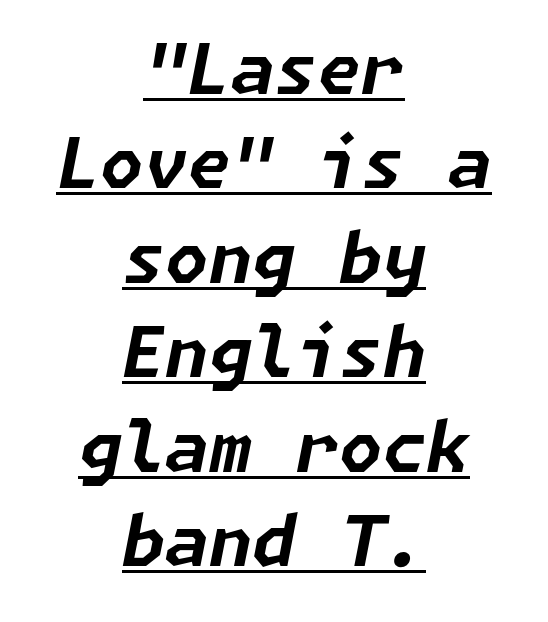
The image shows 70 px bold type, italic (leaning right); set centered, normal line spacing (1.35x), normal letter spacing, underlined; low stroke contrast and a medium x-height.
